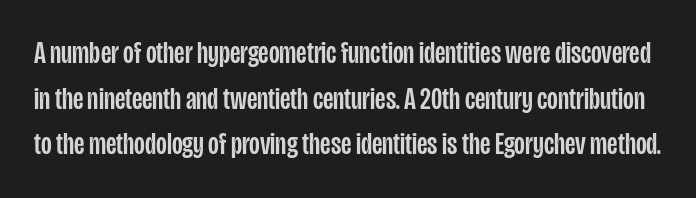
The horizontal fit of the characters is conventional and even. Leading: standard. Does the type have serifs? No, each stem ends abruptly. A clean baseline with only descenders dipping below it. Looks like regular typesetting: each glyph gets only the width it needs. The font's upright variant was chosen for this text.
